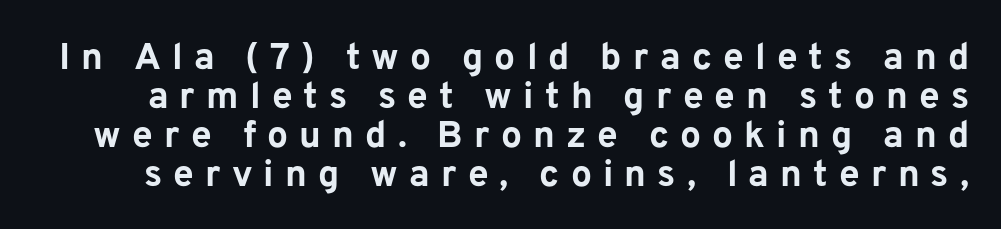
Does extra space separate the letters? Yes, quite a lot of it. The face used here has the dense, thick strokes of a bold. You could not count columns in this text — the font is proportionally spaced. Nobody drew a line under any word here. Line spacing here is tight.
